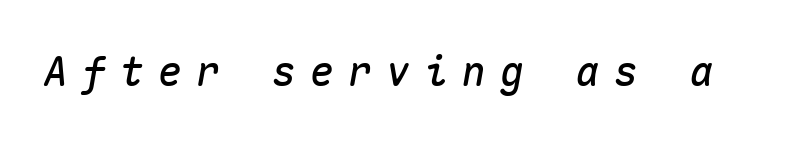
Q: Is the text italic (slanted)? A: Yes, it leans right by about 10 degrees.
Q: Is the text underlined? A: No.
Q: Is the spacing between letters normal or unusually wide? A: Unusually wide.
Q: Width (condensed, normal, or wide)? A: Normal.
Q: Stroke contrast? A: Medium.
Q: x-height? A: Medium.
Q: Monospaced? A: Yes.
